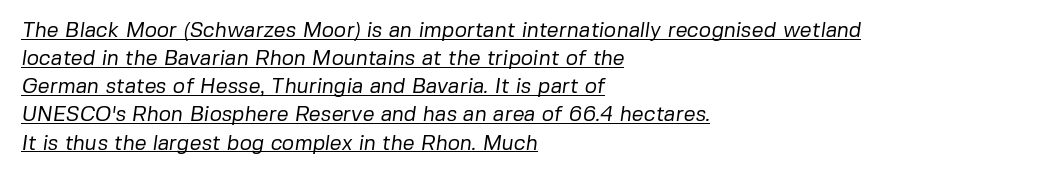
{"bold": "no", "underline": "yes", "align": "left", "line_spacing": "normal", "line_spacing_ratio": 1.34, "letter_spacing": "normal", "letter_spacing_em": 0.0, "glyph_px": 21}
